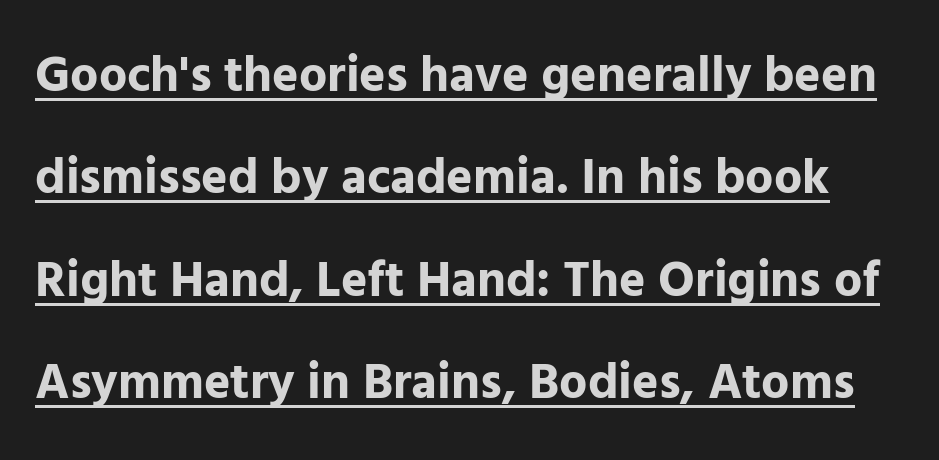
Italic: no, the glyphs are upright roman. Rows of type keep a wide berth in the vertical direction. What stands out about the letter spacing? Nothing — it is the standard amount. A full-strength bold gives these letters their thick strokes. Underlined type.
